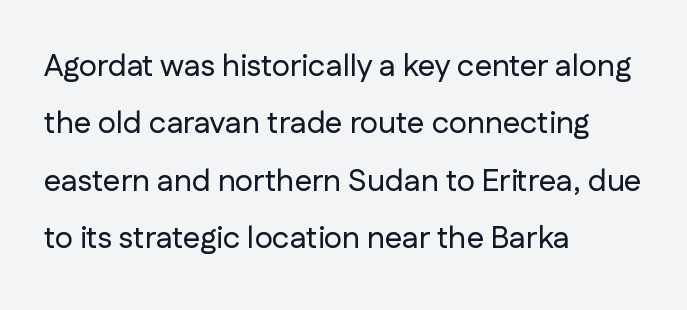
Each row of text sits above clean, open space. Every stem runs plumb, perpendicular to the baseline. I'd call this a sans setting — the letters go barefoot. The rendering uses natural spacing where letterforms have individual widths.
